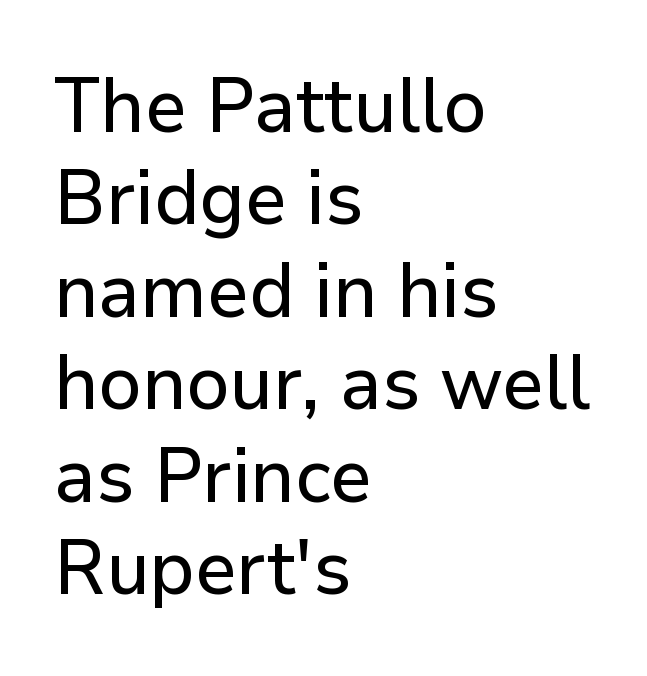
Q: Is the text italic (slanted)? A: No, it is upright.
Q: Is the typeface a serif or a sans-serif typeface? A: Sans-serif.
Q: Is the text underlined? A: No.
Q: How is the paragraph aligned? A: Left-aligned.
Q: Is the spacing between letters normal or unusually wide? A: Normal.
Q: Width (condensed, normal, or wide)? A: Normal.
Q: Stroke contrast? A: Low.
Q: x-height? A: Medium.
Q: Monospaced? A: No.
